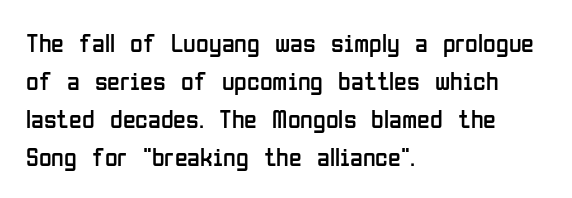
The image shows 26 px text type, upright; set left-aligned, normal line spacing (1.46x), normal letter spacing, not underlined.
